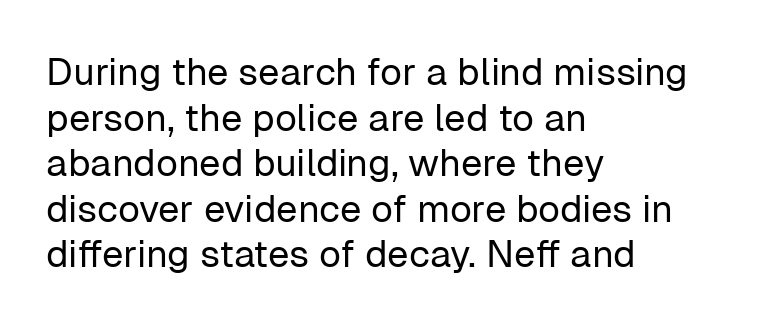
Alignment: flush left. The specimen omits any rule beneath the text block's lines. In terms of posture, this sample is upright. Nothing unusual about the tracking: characters are spaced as the font intends. Varying glyph widths throughout — classic text-font behaviour. Regarding serifs, this sample does without them.
